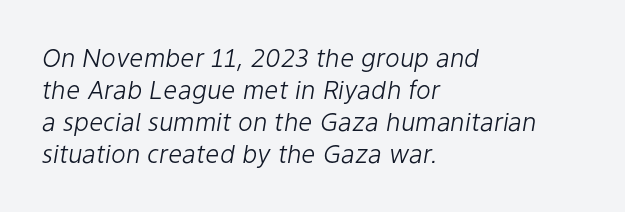
Caption: face not bold, strokes unweighted. Default kerning and tracking; the words read as compact shapes. Nobody drew a line under any word here. Compared with typical paragraphs, the rows here are spaced about the same. The text carries the slant typical of an italic or oblique font. These lines stack with their left ends in a neat column.
